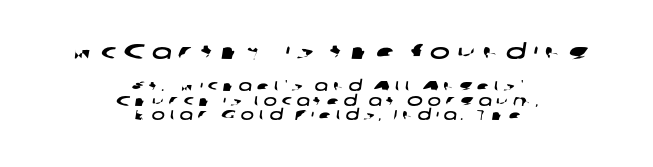
The image shows 21 px text type; set centered, tight line spacing (1.03x), unusually wide letter spacing (+0.33 em), not underlined; the first (top) block is 1.5x larger.
